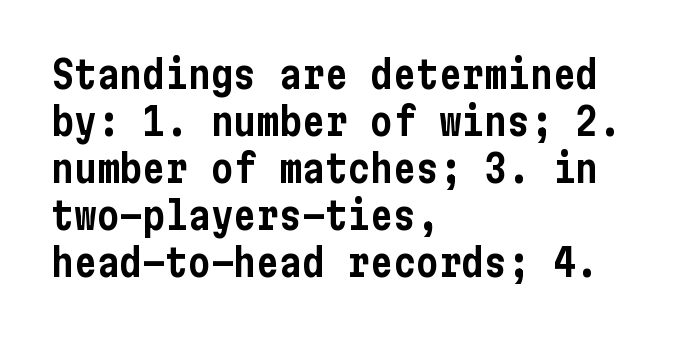
Q: Is the text italic (slanted)? A: No, it is upright.
Q: Is the typeface a serif or a sans-serif typeface? A: Sans-serif.
Q: Is the text underlined? A: No.
Q: How is the paragraph aligned? A: Left-aligned.
Q: Is the spacing between letters normal or unusually wide? A: Normal.
Q: Width (condensed, normal, or wide)? A: Condensed.
Q: Stroke contrast? A: Low.
Q: x-height? A: Medium.
